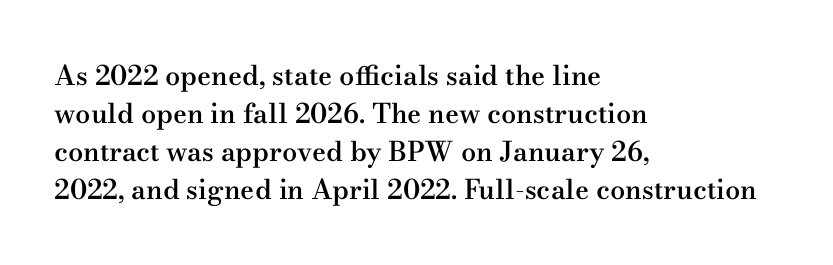
The lines sit at an ordinary, default distance from one another. Compared with typical body copy, the letter spacing here is the same. Casual observation: everything's shoved over to the left. The lettering stays uniformly vertical, giving the passage a roman look.
